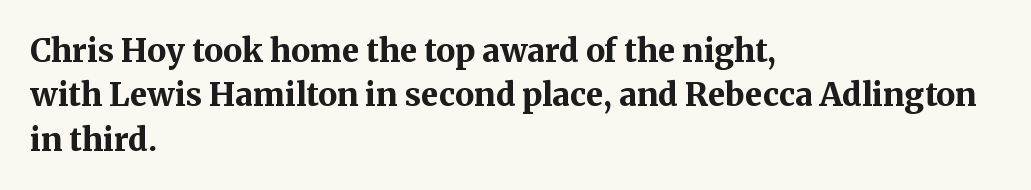
The image shows 32 px bold serif type, upright; set left-aligned, normal line spacing (1.39x), normal letter spacing, not underlined; medium stroke contrast and a medium x-height.
